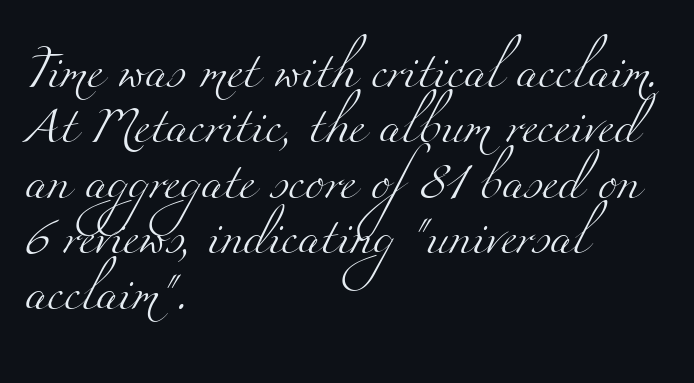
{"bold": "no", "weight": "light", "width": "wide", "stroke_contrast": "medium", "x_height": "small", "monospaced": "no", "underline": "no", "align": "left", "line_spacing": "normal", "line_spacing_ratio": 1.54, "letter_spacing": "normal", "letter_spacing_em": 0.0, "glyph_px": 36}
